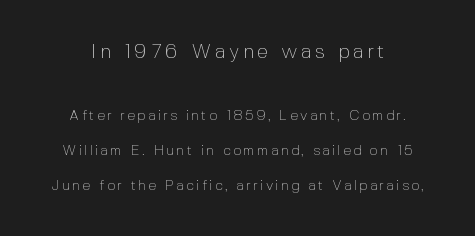
No heavy texture on the line: the type isn't bold. Nope, not italic — everything's standing straight. Honestly, there is no underline to notice here at all. The designer gave the opening block more size than the closing block. Regarding leading, the lines here are spaced well apart.
